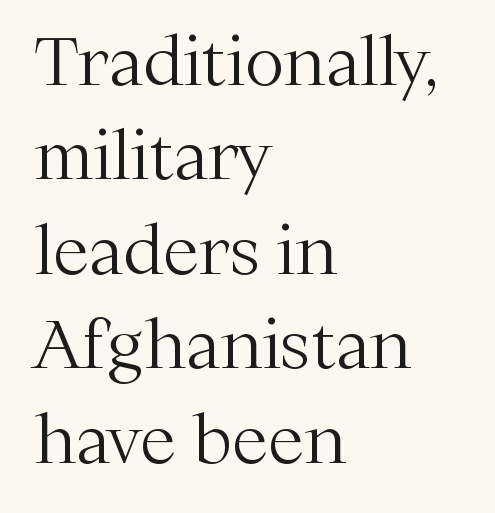
Proportional: the letters do not fall into vertical columns. When letters stand straight like this, we call the style roman or upright. Spacing between characters is what you'd get straight out of the box. Interline gaps are of average width in this sample.
